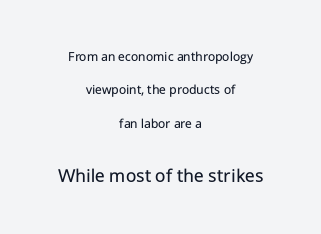
The image shows 20 px text type, upright; set centered, loose line spacing (2.38x), normal letter spacing, not underlined; the second (bottom) block is 1.43x larger.
